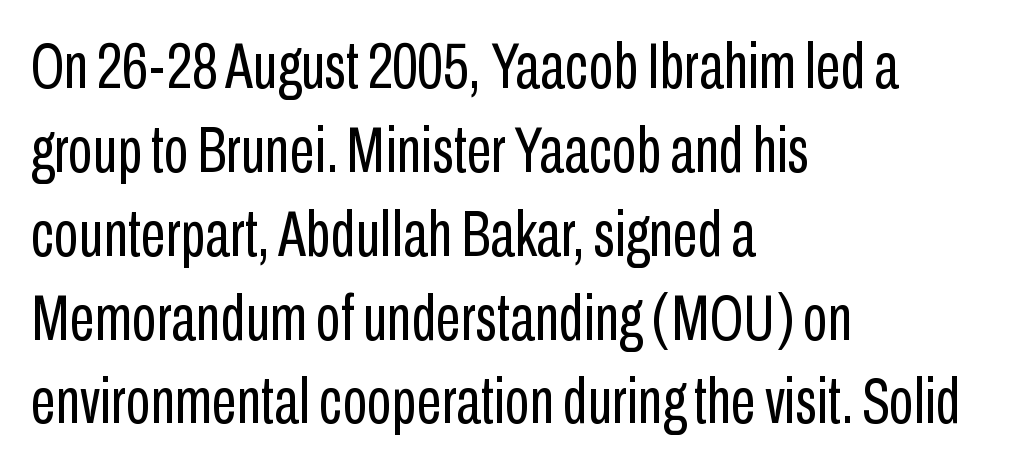
No word sits above an underline. The cut favours lightness, reaching ordinary text weight at its darkest. These lines keep a tight, regular rhythm from letter to letter. Designer's note — italics off, roman on.
